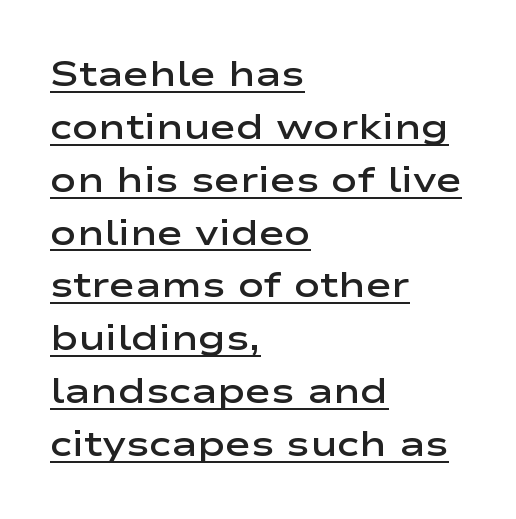
{"serif": "no", "italic": "no", "bold": "semi", "weight": "semibold", "width": "wide", "stroke_contrast": "low", "x_height": "medium", "monospaced": "no", "underline": "yes", "align": "left", "line_spacing": "normal", "line_spacing_ratio": 1.51, "letter_spacing": "normal", "letter_spacing_em": 0.0, "glyph_px": 35}
